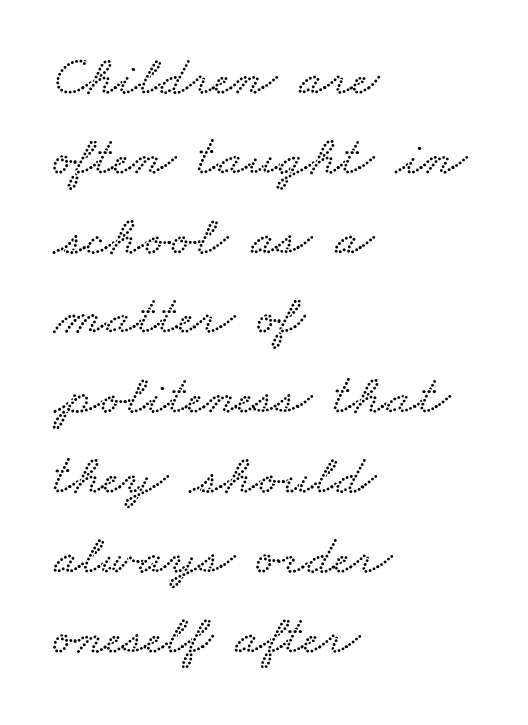
Q: Is the text underlined? A: No.
Q: How is the paragraph aligned? A: Left-aligned.
Q: Is the spacing between letters normal or unusually wide? A: Normal.
Q: Is the spacing between lines tight, normal or loose? A: Normal.
Q: Width (condensed, normal, or wide)? A: Wide.
Q: Stroke contrast? A: Low.
Q: x-height? A: Small.
Q: Monospaced? A: No.
